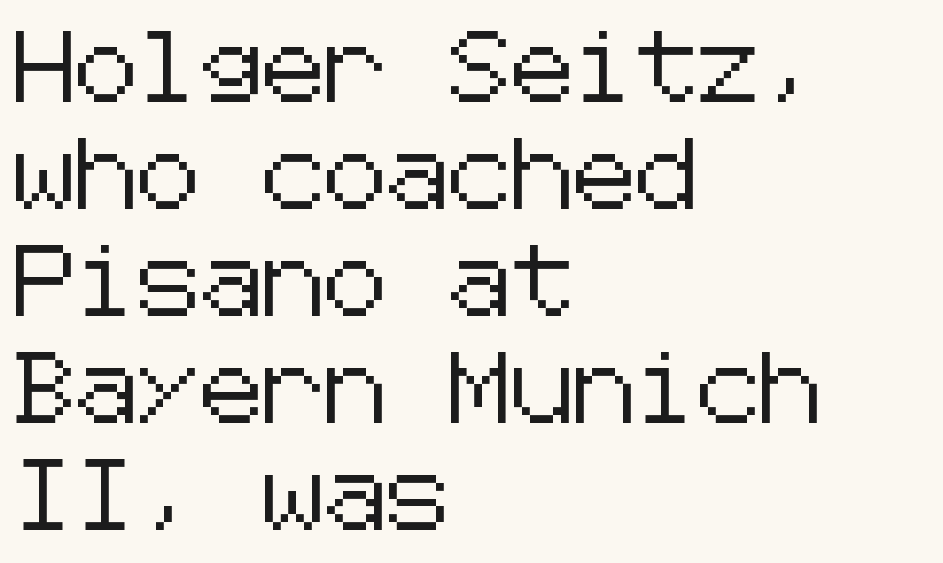
{"serif": "no", "italic": "no", "width": "normal", "stroke_contrast": "low", "x_height": "medium", "underline": "no", "align": "left", "line_spacing": "normal", "line_spacing_ratio": 1.53, "letter_spacing": "normal", "letter_spacing_em": 0.0, "glyph_px": 70}
